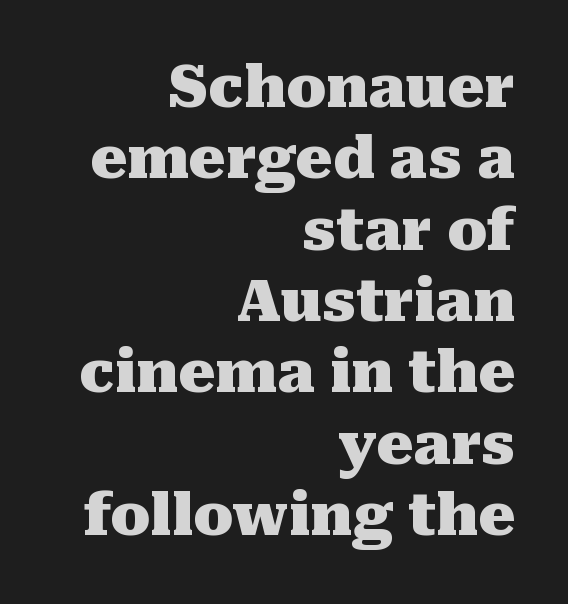
{"serif": "yes", "italic": "no", "bold": "yes", "weight": "heavy", "width": "normal", "stroke_contrast": "medium", "x_height": "medium", "monospaced": "no", "underline": "no", "align": "right", "line_spacing_ratio": 1.23, "letter_spacing": "normal", "letter_spacing_em": 0.0, "glyph_px": 58}
